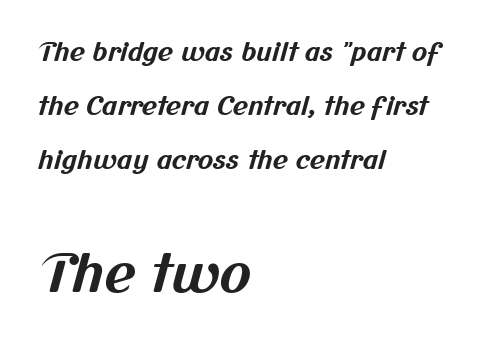
Q: Is the text bold? A: Yes.
Q: Is the typeface a serif or a sans-serif typeface? A: Sans-serif.
Q: Is the text underlined? A: No.
Q: How is the paragraph aligned? A: Left-aligned.
Q: Is the spacing between letters normal or unusually wide? A: Normal.
Q: Is the spacing between lines tight, normal or loose? A: Loose.
Q: Which block of text is set in a larger size, the first (top) or the second (bottom)? A: The second (bottom) one.
Q: Width (condensed, normal, or wide)? A: Normal.
Q: Stroke contrast? A: Medium.
Q: x-height? A: Medium.
Q: Monospaced? A: No.
